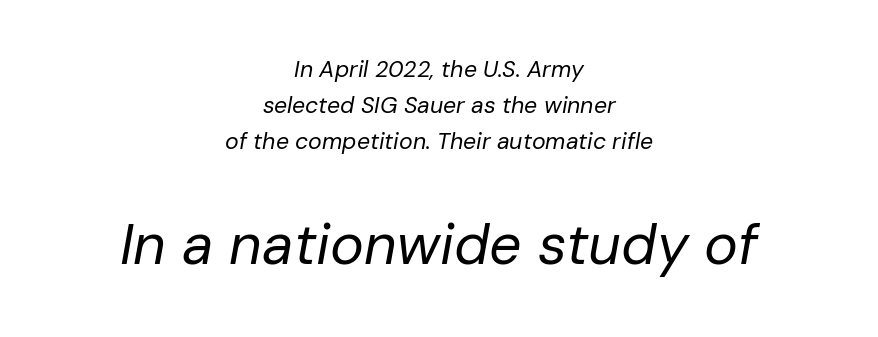
The specimen omits any rule beneath the text block's lines. The following chunk of copy outweighs the initial chunk in type size. The passage shown is typed in a proportional face where columns would drift. No chunkiness to these letters — they're not bold. Style check: oblique.
